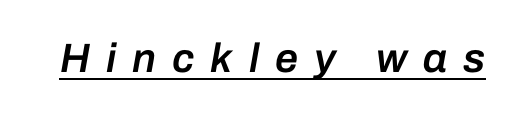
{"italic": "yes", "lean": "right", "slant_degrees": 10, "bold": "semi", "weight": "semibold", "width": "normal", "stroke_contrast": "low", "x_height": "medium", "monospaced": "no", "underline": "yes", "letter_spacing": "wide", "letter_spacing_em": 0.39, "glyph_px": 41}
